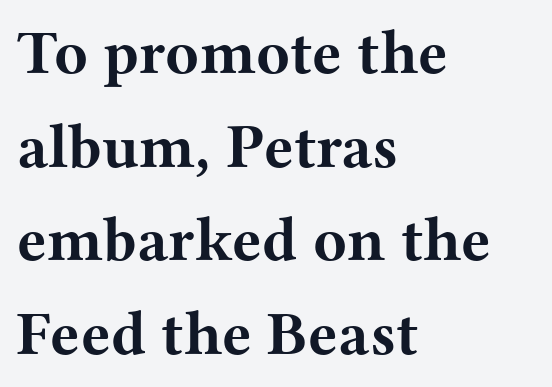
The rag falls on the right side of this text block. This is the regular roman posture of the typeface. The letters are bold, with thick, heavy strokes. This sample uses a serif face. Words float on clear page, feet unadorned. The rendering uses a moderate line-height, typical for paragraphs.
